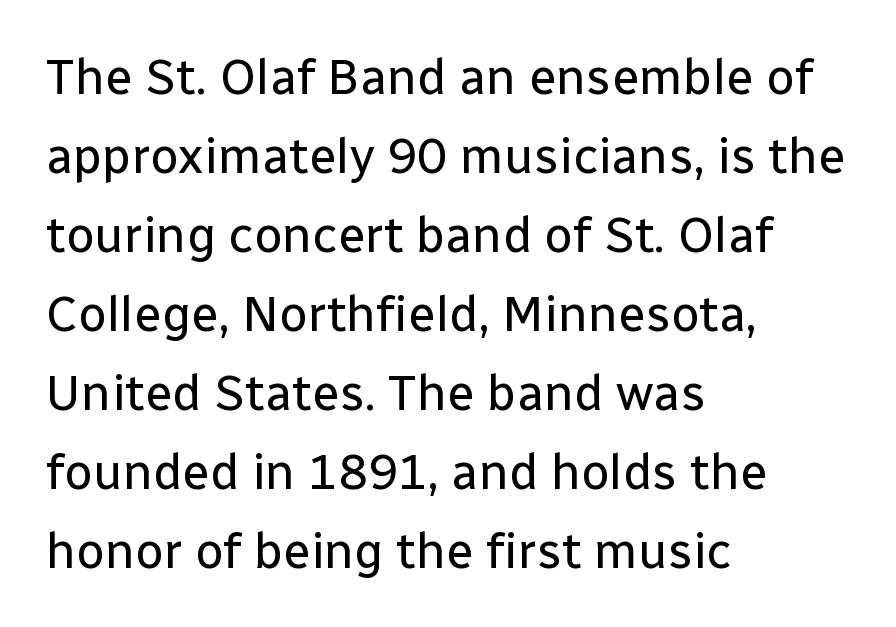
Q: Is the text bold? A: No.
Q: Is the text italic (slanted)? A: No, it is upright.
Q: Is the typeface a serif or a sans-serif typeface? A: Sans-serif.
Q: Is the text underlined? A: No.
Q: How is the paragraph aligned? A: Left-aligned.
Q: Is the spacing between letters normal or unusually wide? A: Normal.
Q: Is the spacing between lines tight, normal or loose? A: Normal.
Q: Width (condensed, normal, or wide)? A: Normal.
Q: Stroke contrast? A: Low.
Q: x-height? A: Medium.
Q: Monospaced? A: No.
